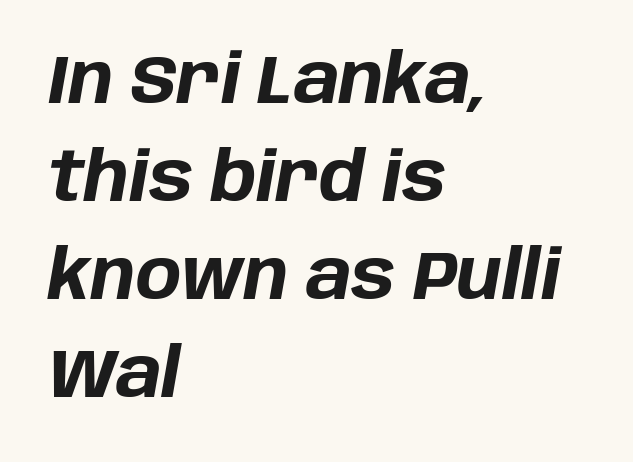
{"italic": "yes", "lean": "right", "slant_degrees": 10, "bold": "yes", "weight": "bold", "width": "normal", "stroke_contrast": "low", "x_height": "large", "monospaced": "no", "underline": "no", "align": "left", "line_spacing": "normal", "line_spacing_ratio": 1.44, "letter_spacing": "normal", "letter_spacing_em": 0.0, "glyph_px": 68}
